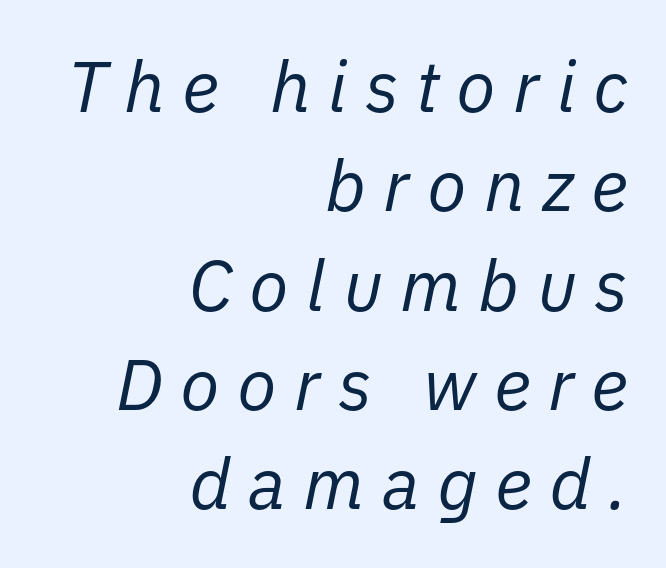
Q: Is the text bold? A: No.
Q: Is the text italic (slanted)? A: Yes, it leans right by about 11 degrees.
Q: Is the text underlined? A: No.
Q: How is the paragraph aligned? A: Right-aligned.
Q: Is the spacing between letters normal or unusually wide? A: Unusually wide.
Q: Is the spacing between lines tight, normal or loose? A: Normal.
Q: Width (condensed, normal, or wide)? A: Normal.
Q: Stroke contrast? A: Low.
Q: x-height? A: Medium.
Q: Monospaced? A: No.
